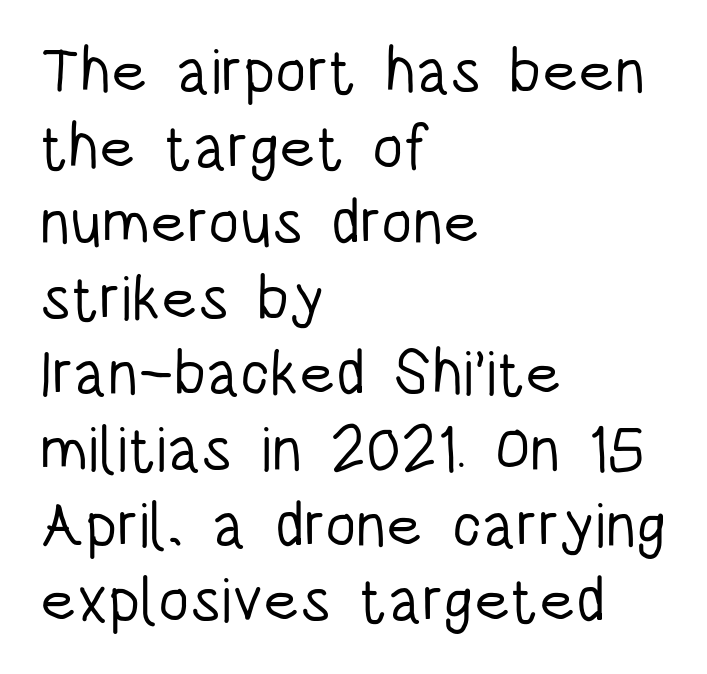
The image shows 63 px light, condensed sans-serif type, upright; set left-aligned, line spacing 1.2x, normal letter spacing, not underlined; low stroke contrast and a large x-height.
